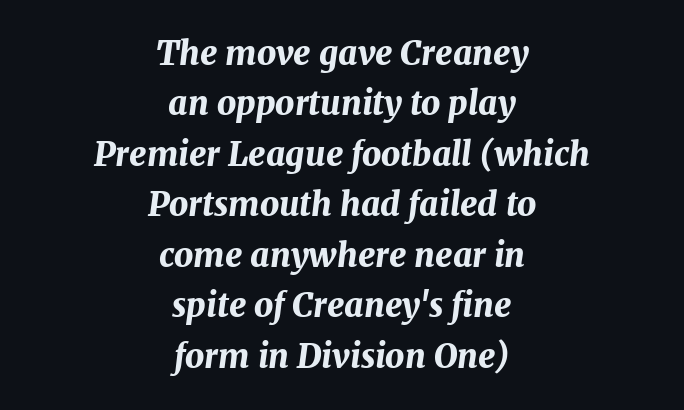
Q: Is the text bold? A: Yes.
Q: Is the text italic (slanted)? A: Yes, it leans right by about 7 degrees.
Q: Is the text underlined? A: No.
Q: How is the paragraph aligned? A: Centered.
Q: Is the spacing between letters normal or unusually wide? A: Normal.
Q: Is the spacing between lines tight, normal or loose? A: Normal.
Q: Width (condensed, normal, or wide)? A: Normal.
Q: Stroke contrast? A: Medium.
Q: x-height? A: Medium.
Q: Monospaced? A: No.
